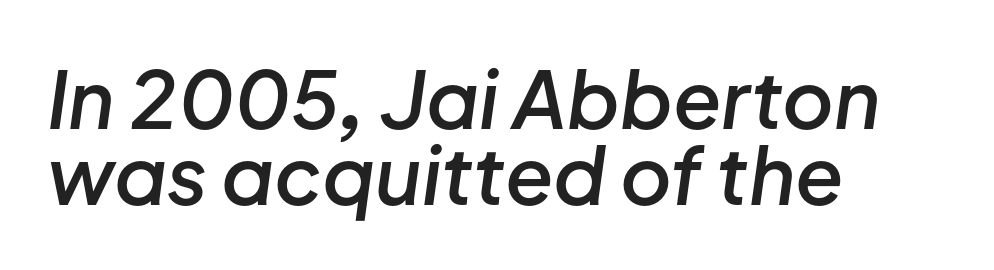
{"italic": "yes", "lean": "right", "slant_degrees": 8, "bold": "semi", "weight": "semibold", "width": "normal", "stroke_contrast": "low", "x_height": "medium", "monospaced": "no", "underline": "no", "align": "left", "line_spacing": "tight", "line_spacing_ratio": 0.96, "letter_spacing": "normal", "letter_spacing_em": 0.0, "glyph_px": 79}
